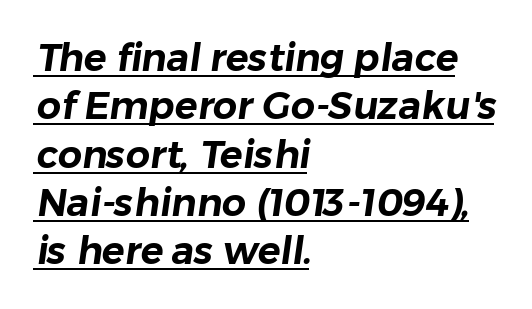
The image shows 38 px sans-serif type; set left-aligned, normal line spacing (1.27x), normal letter spacing, underlined; low stroke contrast and a medium x-height.
